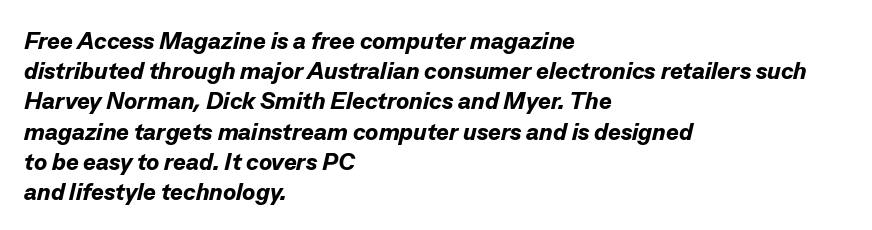
The type is set solid horizontally, with unmodified tracking. Every character sits at an angle, as italics do. Clear beneath every line of the passage. Caption: multi-line text, flush left, ragged right.
